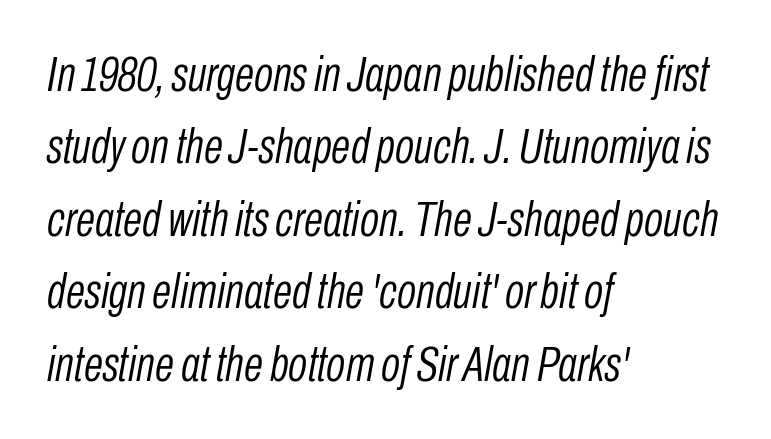
Tracking value appears to be zero — textbook default spacing. These lines are rendered in a variable-pitch font. Style check: oblique. Weight class: somewhere from thin through regular. Leading matches the norm, producing a regular column.
